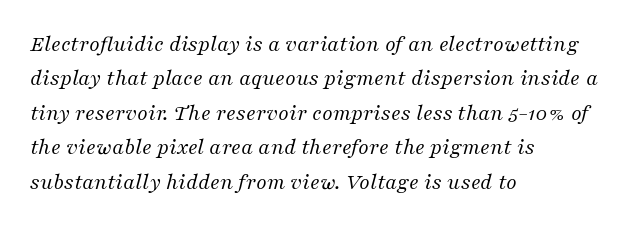
{"italic": "yes", "lean": "right", "slant_degrees": 16, "bold": "no", "underline": "no", "align": "left", "line_spacing": "normal", "line_spacing_ratio": 1.5, "letter_spacing": "normal", "letter_spacing_em": 0.0, "glyph_px": 23}
